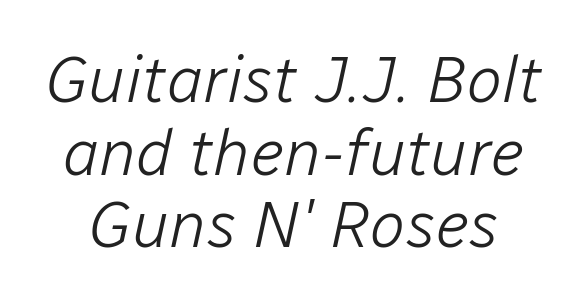
Underline: absent. Characters are canted at an angle relative to the baseline's perpendicular. No heavy texture on the line: the type isn't bold. Think of a printed novel: that variable character pitch is what you see here. The face used here is rendered with its standard letterfit.
